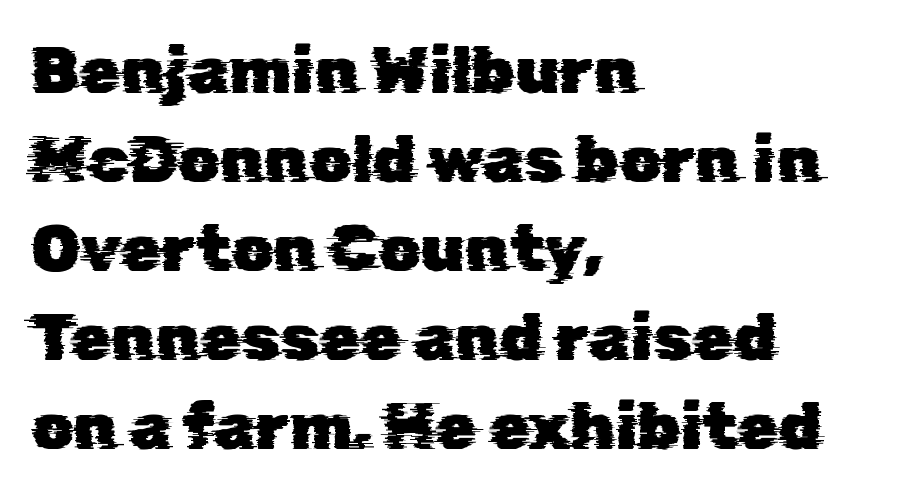
How would I describe the line gaps? Plain and ordinary. Typographically, this falls in the sans-serif category. Lines of text with bare space underneath. This sample uses plain, unmodified letter spacing.
